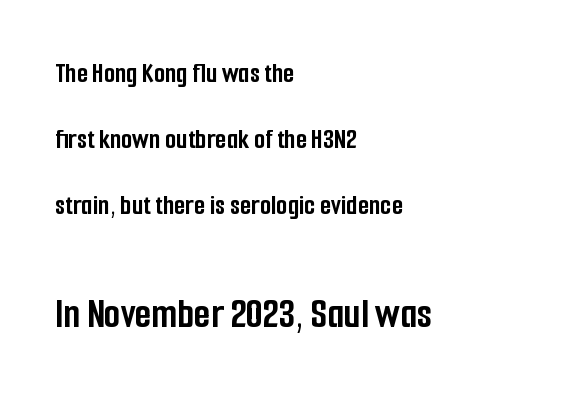
{"serif": "no", "italic": "no", "bold": "yes", "weight": "semibold", "width": "condensed", "stroke_contrast": "low", "x_height": "medium", "monospaced": "no", "underline": "no", "align": "left", "line_spacing": "loose", "line_spacing_ratio": 2.28, "letter_spacing": "normal", "letter_spacing_em": 0.0, "larger_block": "second", "size_ratio": 1.48, "glyph_px": 43}
